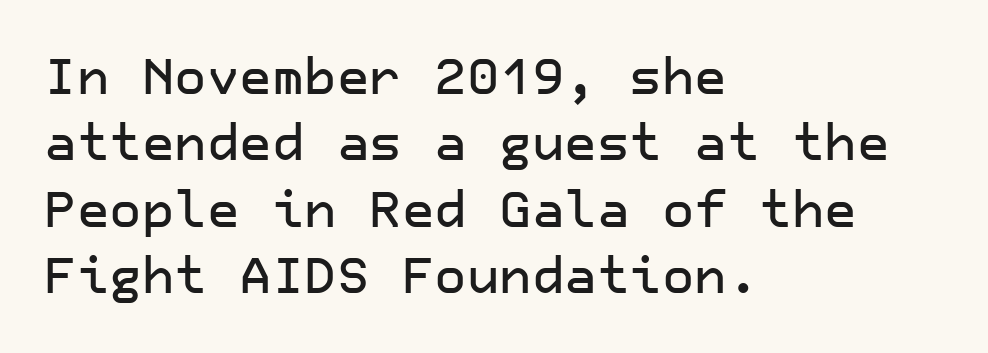
Q: Is the text italic (slanted)? A: No, it is upright.
Q: Is the typeface a serif or a sans-serif typeface? A: Sans-serif.
Q: Is the text underlined? A: No.
Q: How is the paragraph aligned? A: Left-aligned.
Q: Is the spacing between letters normal or unusually wide? A: Normal.
Q: Is the spacing between lines tight, normal or loose? A: Normal.
Q: Width (condensed, normal, or wide)? A: Normal.
Q: Stroke contrast? A: Low.
Q: x-height? A: Medium.
